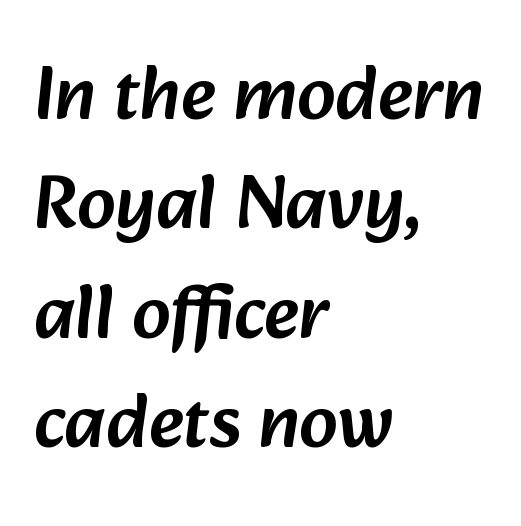
Q: Is the typeface a serif or a sans-serif typeface? A: Sans-serif.
Q: Is the text underlined? A: No.
Q: How is the paragraph aligned? A: Left-aligned.
Q: Is the spacing between letters normal or unusually wide? A: Normal.
Q: Is the spacing between lines tight, normal or loose? A: Normal.
Q: Width (condensed, normal, or wide)? A: Normal.
Q: Stroke contrast? A: Low.
Q: x-height? A: Medium.
Q: Monospaced? A: No.
